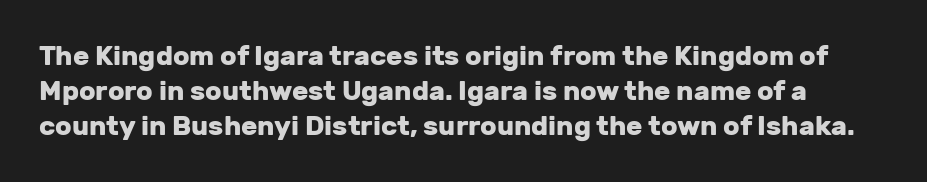
Q: Is the text bold? A: Yes.
Q: Is the text italic (slanted)? A: No, it is upright.
Q: Is the text underlined? A: No.
Q: Is the spacing between letters normal or unusually wide? A: Normal.
Q: Is the spacing between lines tight, normal or loose? A: Normal.
